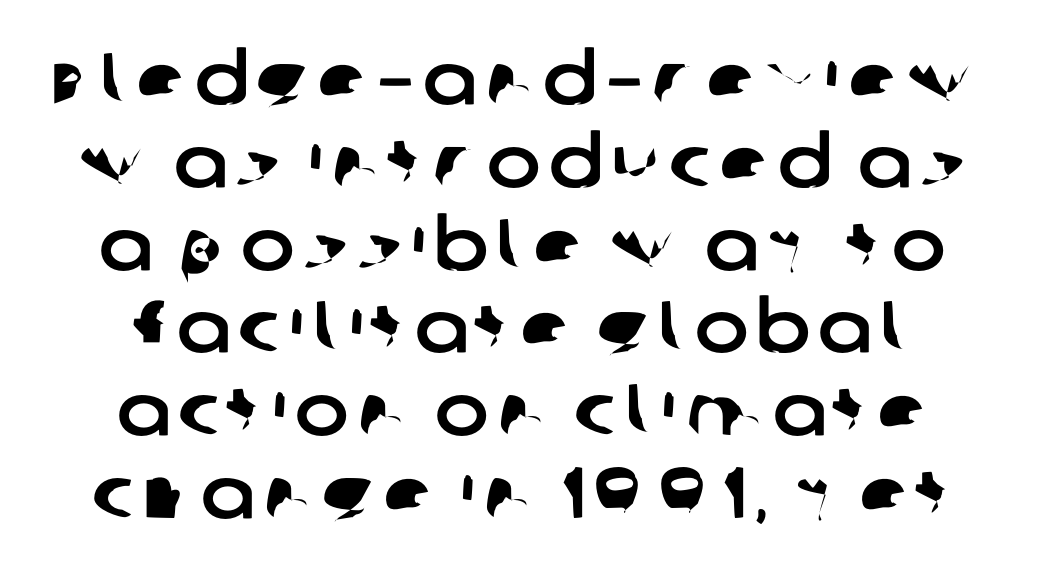
Q: Is the typeface a serif or a sans-serif typeface? A: Sans-serif.
Q: Is the text underlined? A: No.
Q: Is the spacing between lines tight, normal or loose? A: Tight.
Q: Width (condensed, normal, or wide)? A: Normal.
Q: Stroke contrast? A: Low.
Q: x-height? A: Large.
Q: Monospaced? A: No.
